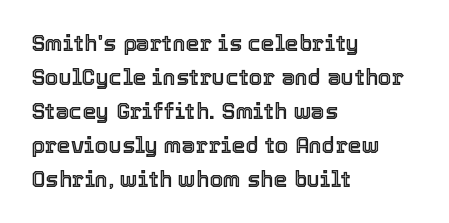
Inter-character spacing is left at the font's built-in metrics. A bare baseline throughout the passage. The typography opts for an upright posture over an oblique one. Casual observation: everything's shoved over to the left.
